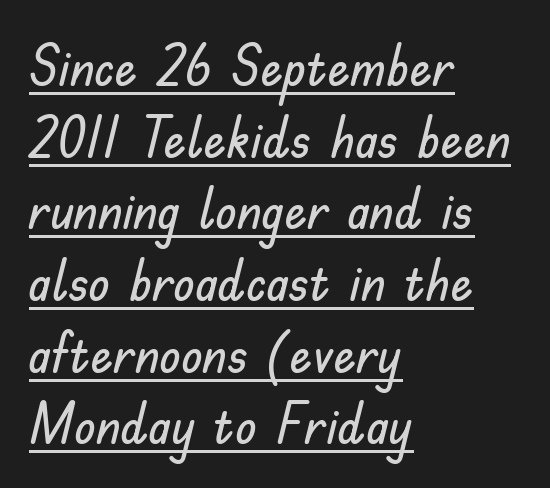
{"serif": "no", "width": "normal", "stroke_contrast": "low", "x_height": "small", "monospaced": "no", "underline": "yes", "align": "left", "line_spacing": "normal", "line_spacing_ratio": 1.28, "letter_spacing": "normal", "letter_spacing_em": 0.0, "glyph_px": 56}
